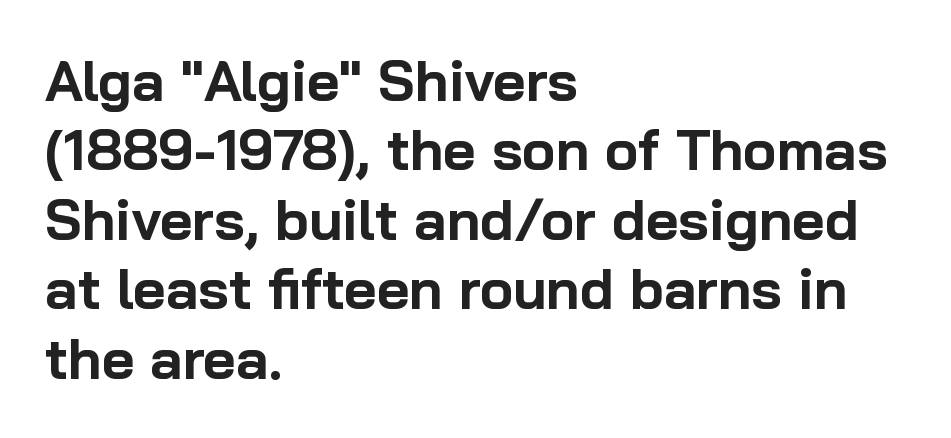
Character widths vary here, with narrow letters taking less room than wide ones. This rendering leaves character spacing at its baseline value. The lines in this sample share a left origin and differ only in where they stop. A typesetter would label this face a sans. A typesetter would mark this as roman, not italic.
